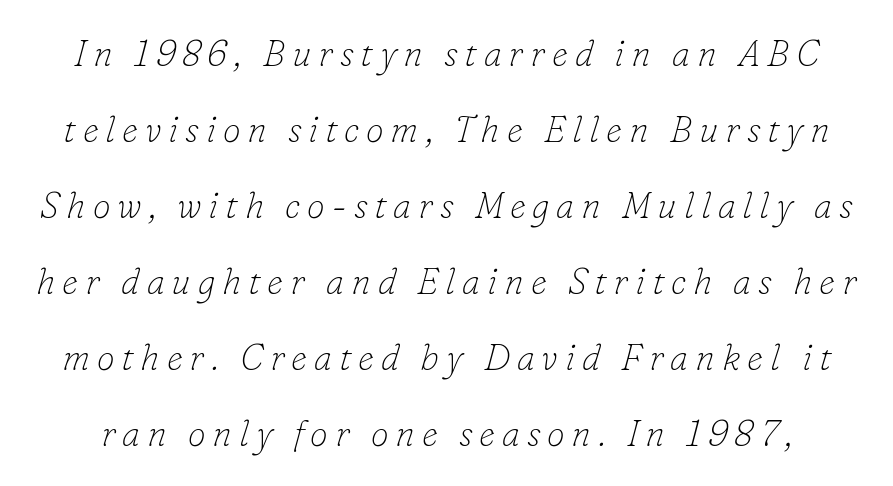
{"serif": "yes", "italic": "yes", "lean": "right", "slant_degrees": 16, "bold": "no", "weight": "thin", "width": "normal", "stroke_contrast": "low", "x_height": "small", "monospaced": "no", "underline": "no", "line_spacing": "loose", "line_spacing_ratio": 2.11, "glyph_px": 36}
